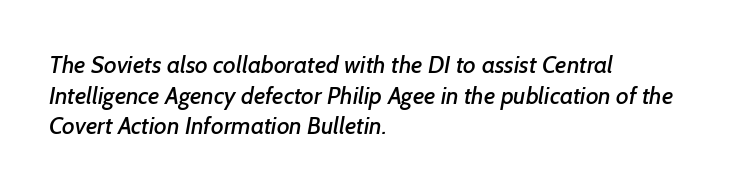
{"underline": "no", "align": "left", "line_spacing": "normal", "line_spacing_ratio": 1.28, "letter_spacing": "normal", "letter_spacing_em": 0.0, "glyph_px": 24}
